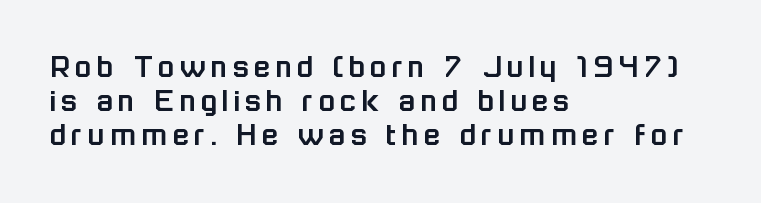
{"serif": "no", "italic": "no", "width": "normal", "stroke_contrast": "low", "x_height": "medium", "monospaced": "no", "underline": "no", "align": "left", "line_spacing": "tight", "line_spacing_ratio": 1.0, "glyph_px": 34}
